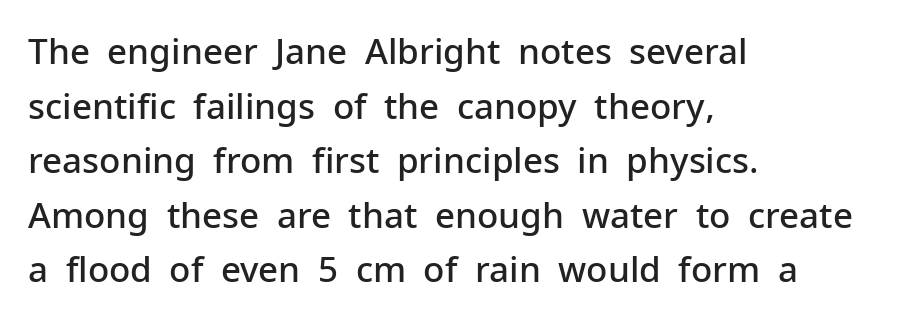
The letters advance in unequal steps, a hallmark of proportional type. Letter spacing: default. The leading is moderate, giving the passage an even texture. Upright lettering throughout.
